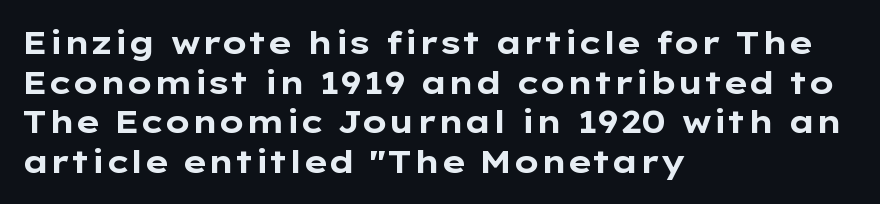
Q: Is the text bold? A: Yes.
Q: Is the text italic (slanted)? A: No, it is upright.
Q: Is the typeface a serif or a sans-serif typeface? A: Sans-serif.
Q: Is the text underlined? A: No.
Q: How is the paragraph aligned? A: Left-aligned.
Q: Is the spacing between letters normal or unusually wide? A: Normal.
Q: Width (condensed, normal, or wide)? A: Wide.
Q: Stroke contrast? A: Low.
Q: x-height? A: Medium.
Q: Monospaced? A: No.
